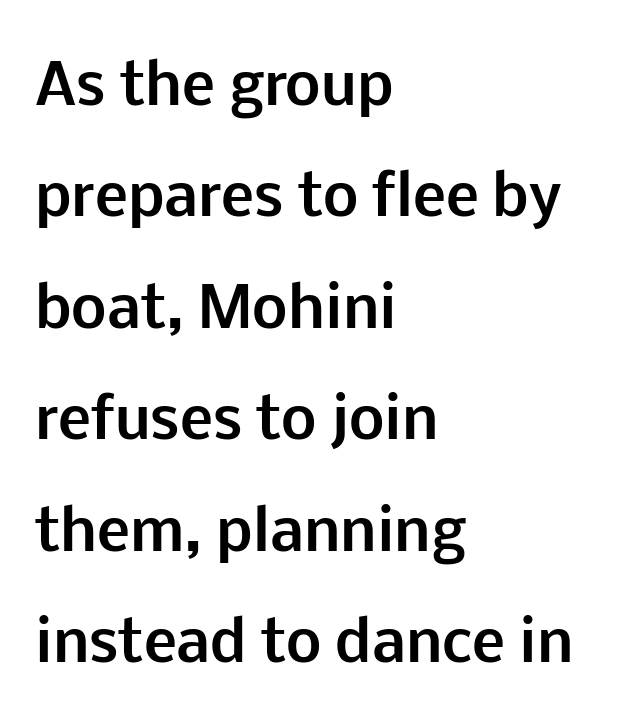
The image shows 56 px bold sans-serif type, upright; set left-aligned, loose line spacing (1.99x), normal letter spacing, not underlined; low stroke contrast and a medium x-height.
